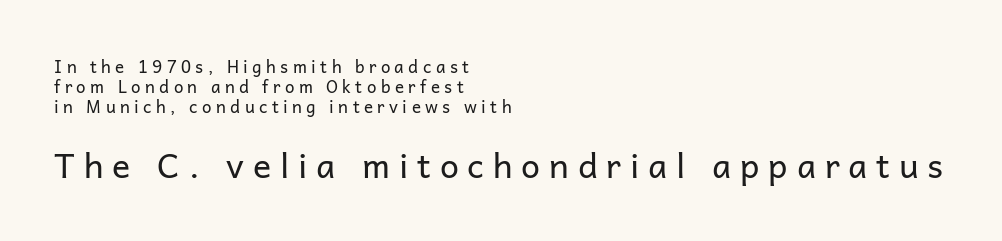
Q: Is the text bold? A: No.
Q: Is the text italic (slanted)? A: No, it is upright.
Q: Is the typeface a serif or a sans-serif typeface? A: Sans-serif.
Q: Is the text underlined? A: No.
Q: How is the paragraph aligned? A: Left-aligned.
Q: Is the spacing between letters normal or unusually wide? A: Unusually wide.
Q: Which block of text is set in a larger size, the first (top) or the second (bottom)? A: The second (bottom) one.
Q: Width (condensed, normal, or wide)? A: Normal.
Q: Stroke contrast? A: Low.
Q: x-height? A: Medium.
Q: Monospaced? A: No.
